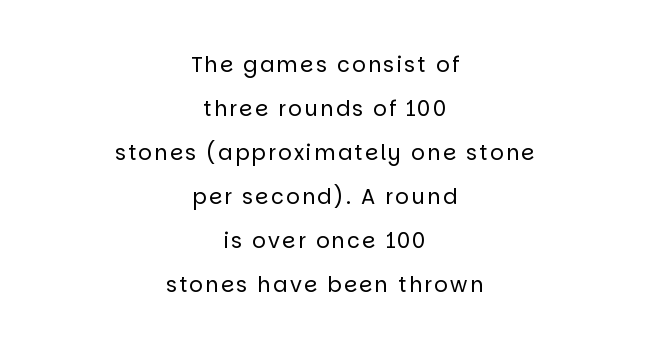
The image shows 21 px text type, upright; set centered, loose line spacing (2.1x), not underlined.
